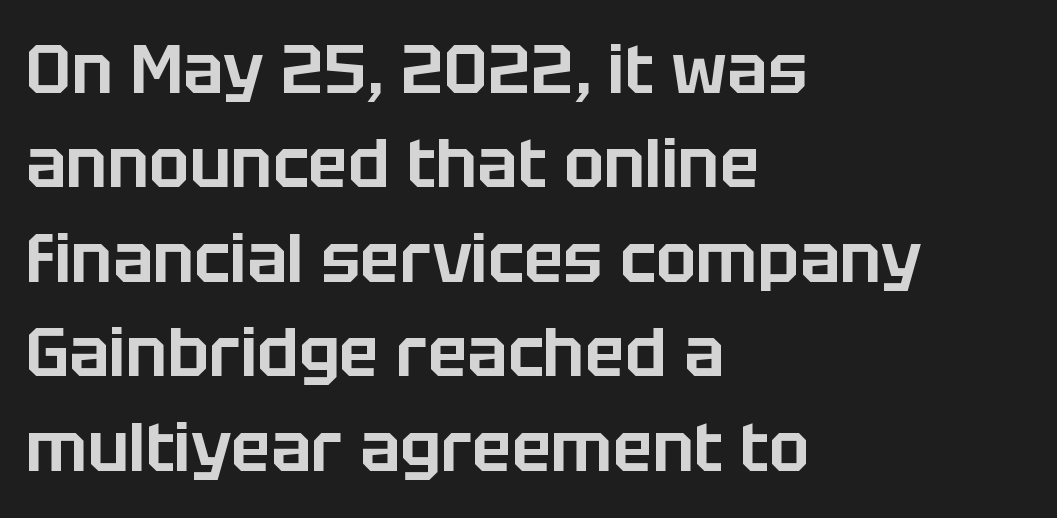
The image shows 67 px sans-serif type, upright; set left-aligned, normal line spacing (1.41x), normal letter spacing, not underlined; low stroke contrast and a large x-height.
